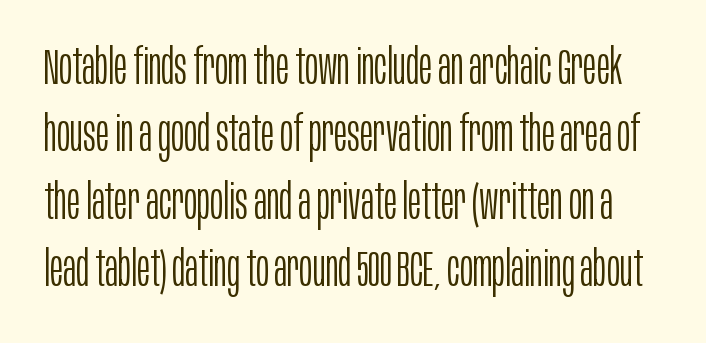
Posture: straight, roman, zero tilt. This rendering employs a face without finishing strokes, i.e., a sans-serif. Look at the tracking — it's just the regular setting, nothing added. The typeface has the unassuming heft of standard copy or less. What's the leading like? Ordinary, nothing unusual.
